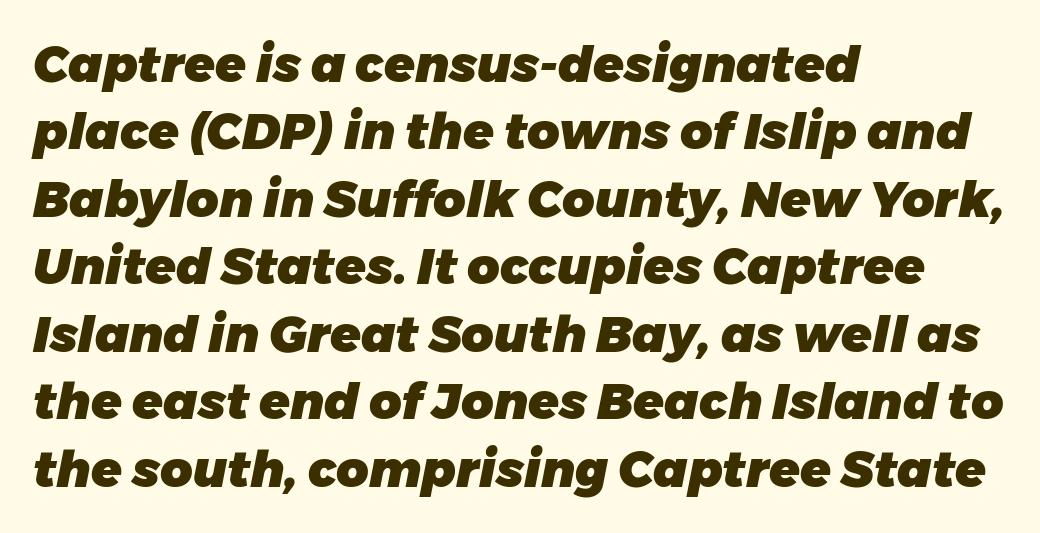
{"italic": "yes", "lean": "right", "slant_degrees": 11, "bold": "yes", "weight": "heavy", "width": "normal", "stroke_contrast": "low", "x_height": "medium", "monospaced": "no", "underline": "no", "align": "left", "line_spacing": "normal", "line_spacing_ratio": 1.35, "letter_spacing": "normal", "letter_spacing_em": 0.0, "glyph_px": 50}
